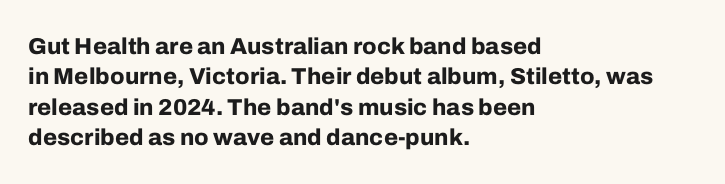
Q: Is the text bold? A: Yes.
Q: Is the text italic (slanted)? A: No, it is upright.
Q: Is the text underlined? A: No.
Q: How is the paragraph aligned? A: Left-aligned.
Q: Is the spacing between letters normal or unusually wide? A: Normal.
Q: Is the spacing between lines tight, normal or loose? A: Normal.
